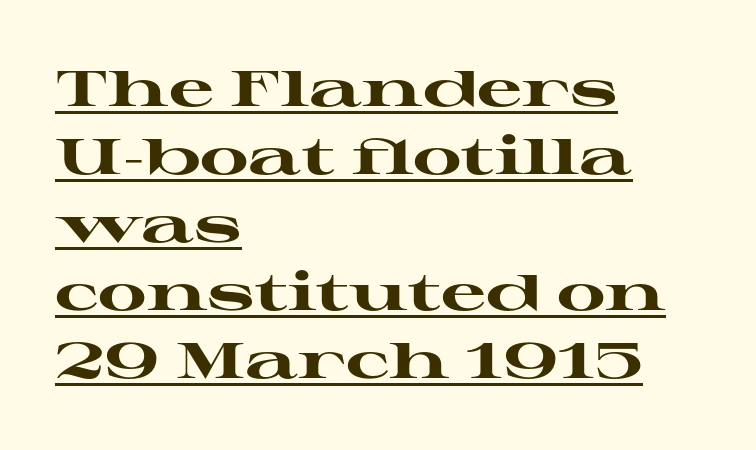
The image shows 50 px heavy, wide serif type, upright; set left-aligned, normal line spacing (1.36x), normal letter spacing, underlined; high stroke contrast and a medium x-height.
